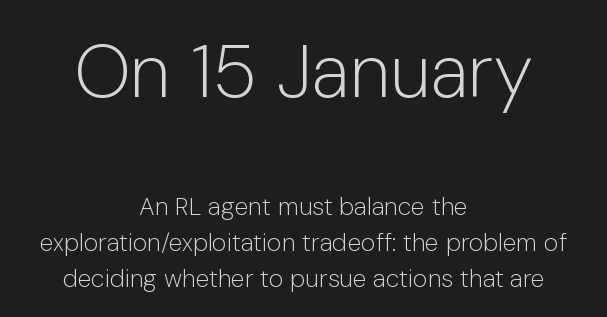
Q: Is the text bold? A: No.
Q: Is the text italic (slanted)? A: No, it is upright.
Q: Is the typeface a serif or a sans-serif typeface? A: Sans-serif.
Q: Is the text underlined? A: No.
Q: How is the paragraph aligned? A: Centered.
Q: Is the spacing between letters normal or unusually wide? A: Normal.
Q: Is the spacing between lines tight, normal or loose? A: Normal.
Q: Which block of text is set in a larger size, the first (top) or the second (bottom)? A: The first (top) one.
Q: Width (condensed, normal, or wide)? A: Normal.
Q: Stroke contrast? A: Low.
Q: x-height? A: Medium.
Q: Monospaced? A: No.
